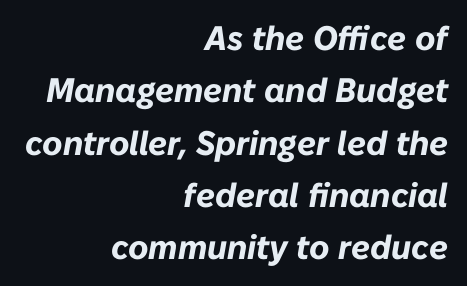
The area under the type is left untouched. Typographic density is high because the face is bold. Designer's note — italics engaged. The passage shown is typed in a proportional face where columns would drift.
